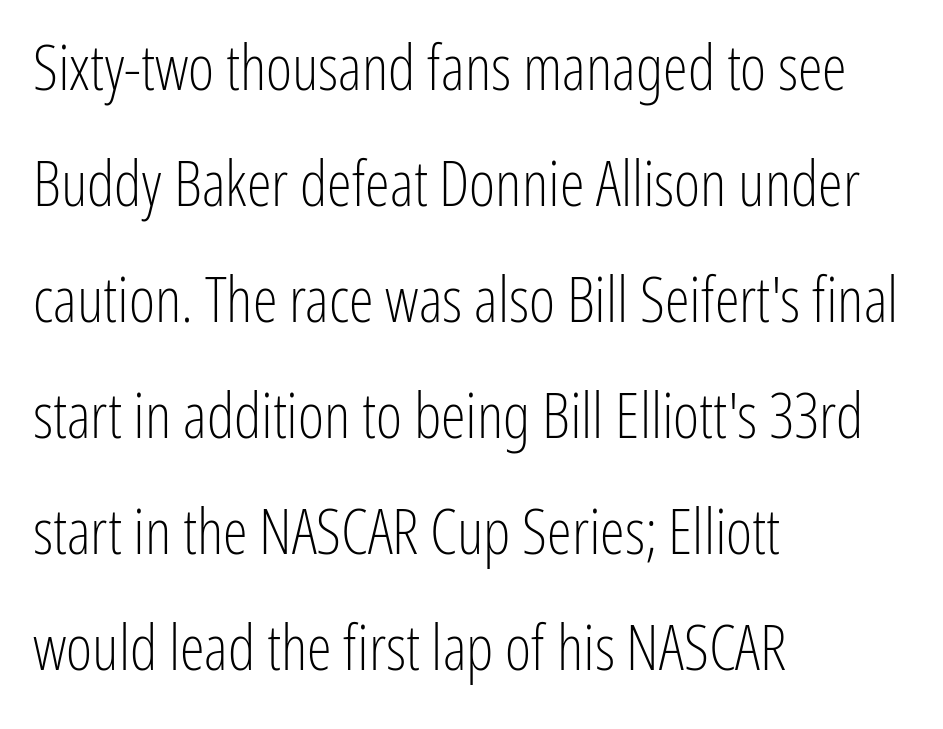
The image shows 63 px light, condensed sans-serif type, upright; set left-aligned, line spacing 1.84x, normal letter spacing, not underlined; low stroke contrast and a medium x-height.
